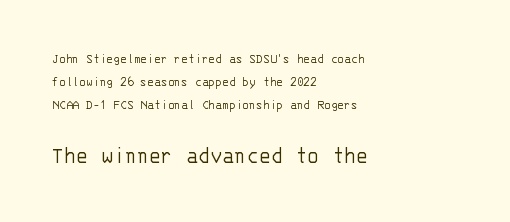
{"italic": "no", "bold": "no", "underline": "no", "align": "left", "line_spacing": "normal", "line_spacing_ratio": 1.66, "letter_spacing": "normal", "letter_spacing_em": 0.0, "larger_block": "second", "size_ratio": 1.79, "glyph_px": 25}
